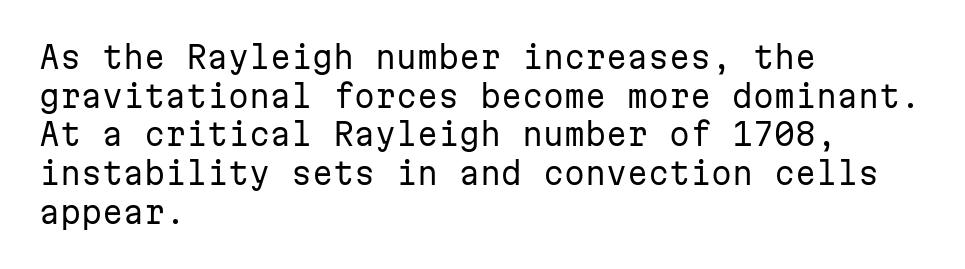
The image shows 30 px regular-weight sans-serif type, upright, monospaced; set left-aligned, normal line spacing (1.29x), normal letter spacing, not underlined; low stroke contrast and a medium x-height.
